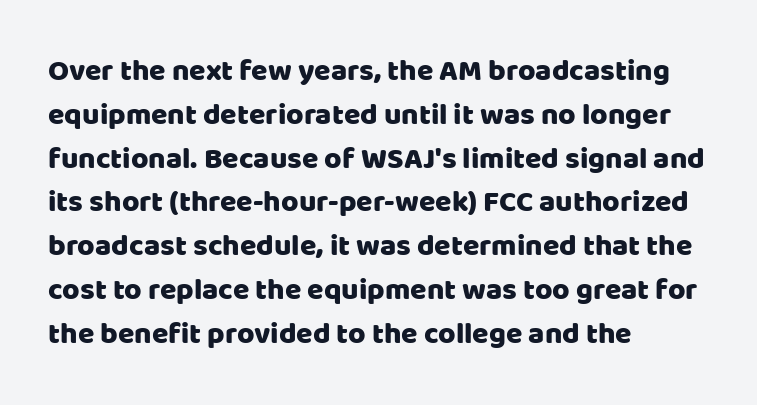
Q: Is the text italic (slanted)? A: No, it is upright.
Q: Is the typeface a serif or a sans-serif typeface? A: Sans-serif.
Q: Is the text underlined? A: No.
Q: How is the paragraph aligned? A: Left-aligned.
Q: Is the spacing between letters normal or unusually wide? A: Normal.
Q: Is the spacing between lines tight, normal or loose? A: Normal.
Q: Width (condensed, normal, or wide)? A: Normal.
Q: Stroke contrast? A: Low.
Q: x-height? A: Large.
Q: Monospaced? A: No.
